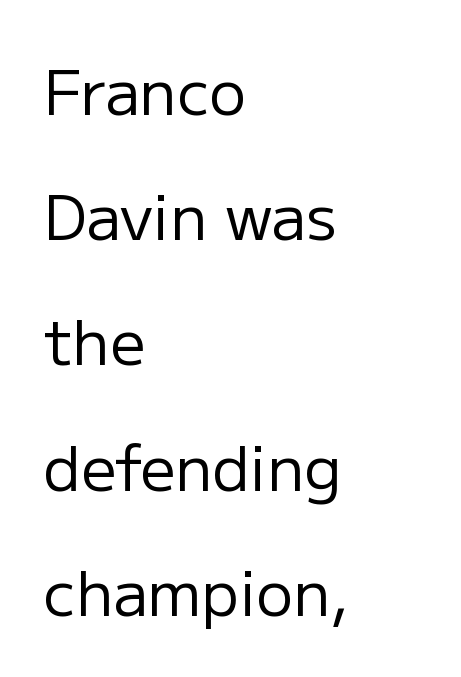
Q: Is the text bold? A: No.
Q: Is the text italic (slanted)? A: No, it is upright.
Q: Is the typeface a serif or a sans-serif typeface? A: Sans-serif.
Q: Is the text underlined? A: No.
Q: How is the paragraph aligned? A: Left-aligned.
Q: Is the spacing between letters normal or unusually wide? A: Normal.
Q: Is the spacing between lines tight, normal or loose? A: Loose.
Q: Width (condensed, normal, or wide)? A: Normal.
Q: Stroke contrast? A: Low.
Q: x-height? A: Medium.
Q: Monospaced? A: No.
